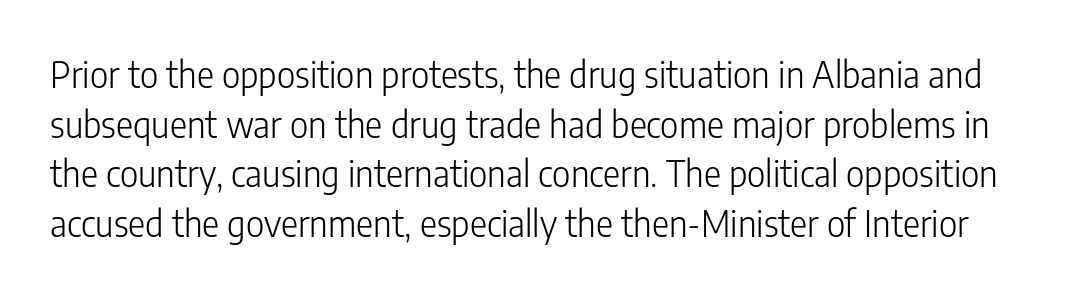
{"serif": "no", "italic": "no", "bold": "no", "weight": "light", "width": "condensed", "stroke_contrast": "low", "x_height": "medium", "monospaced": "no", "underline": "no", "line_spacing": "normal", "line_spacing_ratio": 1.38, "letter_spacing": "normal", "letter_spacing_em": 0.0, "glyph_px": 36}
